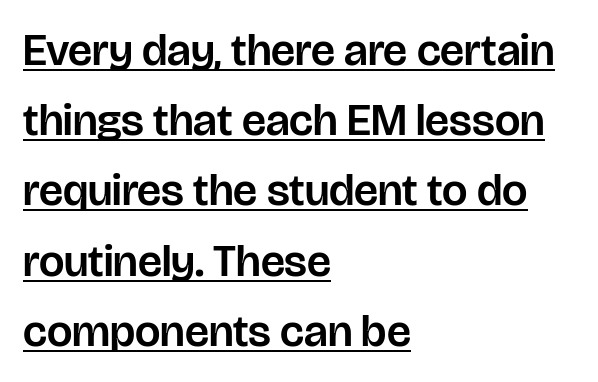
This is the regular roman posture of the typeface. Quick note: underline on. The compositor pushed each line to the left boundary. This rendering employs a face without finishing strokes, i.e., a sans-serif. Each letter keeps its own natural width here, so spacing adapts to shape.
